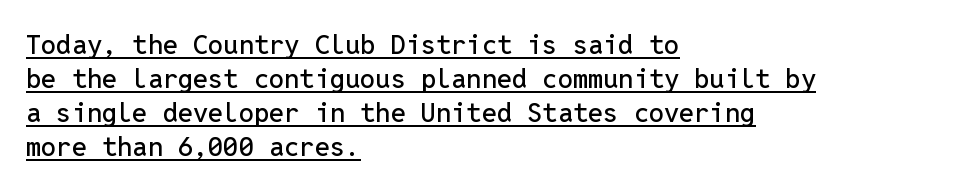
The image shows 27 px text type, upright; set left-aligned, normal line spacing (1.26x), normal letter spacing, underlined.
